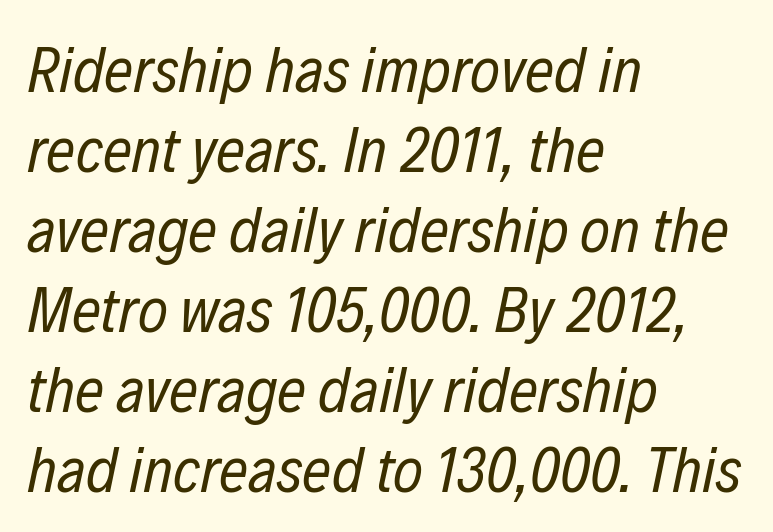
Q: Is the text bold? A: No.
Q: Is the text italic (slanted)? A: Yes, it leans right by about 12 degrees.
Q: Is the text underlined? A: No.
Q: How is the paragraph aligned? A: Left-aligned.
Q: Is the spacing between letters normal or unusually wide? A: Normal.
Q: Is the spacing between lines tight, normal or loose? A: Normal.
Q: Width (condensed, normal, or wide)? A: Condensed.
Q: Stroke contrast? A: Low.
Q: x-height? A: Medium.
Q: Monospaced? A: No.
